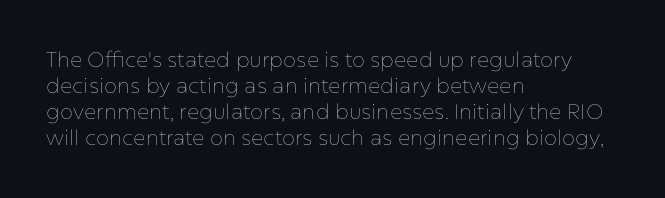
The image shows 21 px text type, upright; set left-aligned, line spacing 1.24x, normal letter spacing, not underlined.
